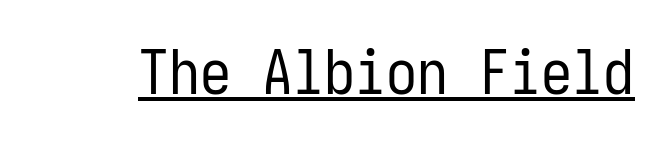
{"serif": "no", "italic": "no", "bold": "no", "weight": "regular", "width": "condensed", "stroke_contrast": "low", "x_height": "medium", "underline": "yes", "letter_spacing": "normal", "letter_spacing_em": 0.0, "glyph_px": 62}
